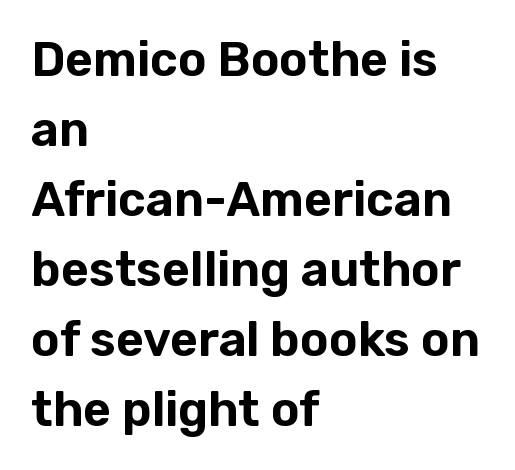
{"serif": "no", "italic": "no", "width": "normal", "stroke_contrast": "low", "x_height": "medium", "monospaced": "no", "underline": "no", "align": "left", "line_spacing": "normal", "line_spacing_ratio": 1.46, "letter_spacing": "normal", "letter_spacing_em": 0.0, "glyph_px": 48}
